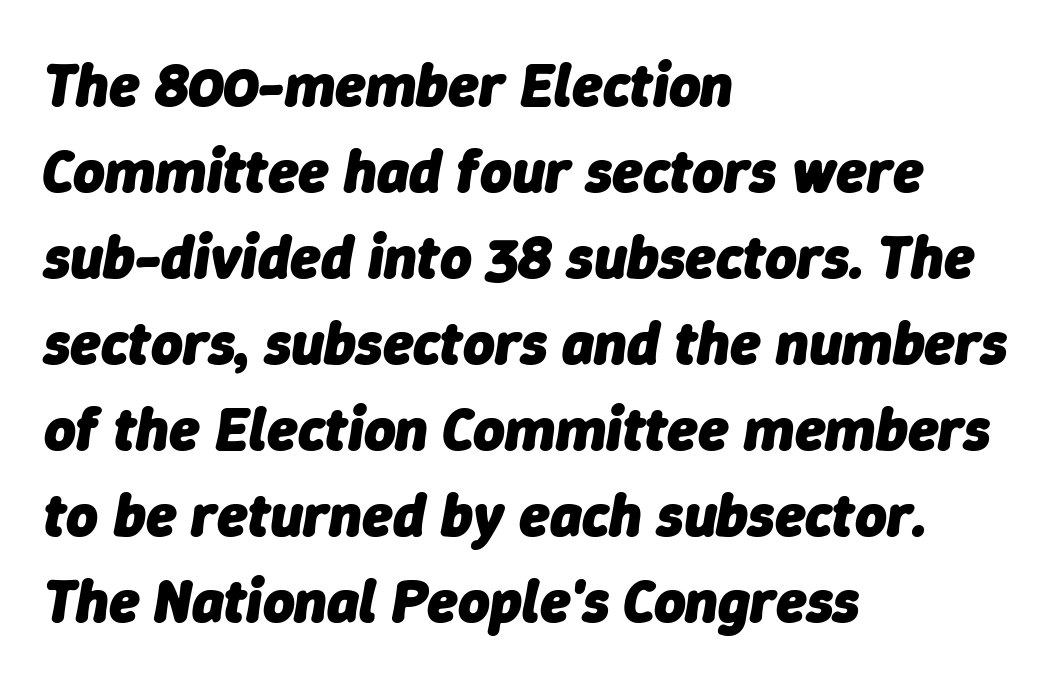
The image shows 61 px heavy type, italic (leaning right); set left-aligned, normal line spacing (1.41x), normal letter spacing, not underlined; low stroke contrast and a medium x-height.
